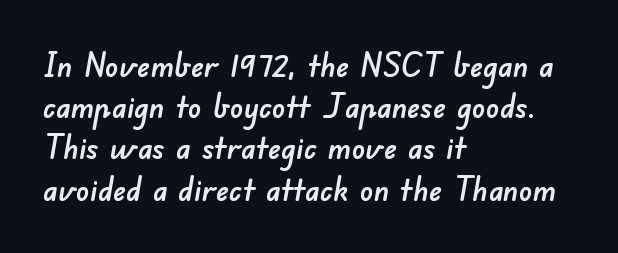
Is the letter spacing exaggerated? No — it looks like the ordinary default. The string is rendered with underlining switched off. Stroke terminals: plain, sans-serif. Notice how the passage keeps a crisp vertical edge on the left only. Think of a printed novel: that variable character pitch is what you see here. How would I describe the line gaps? Plain and ordinary.
